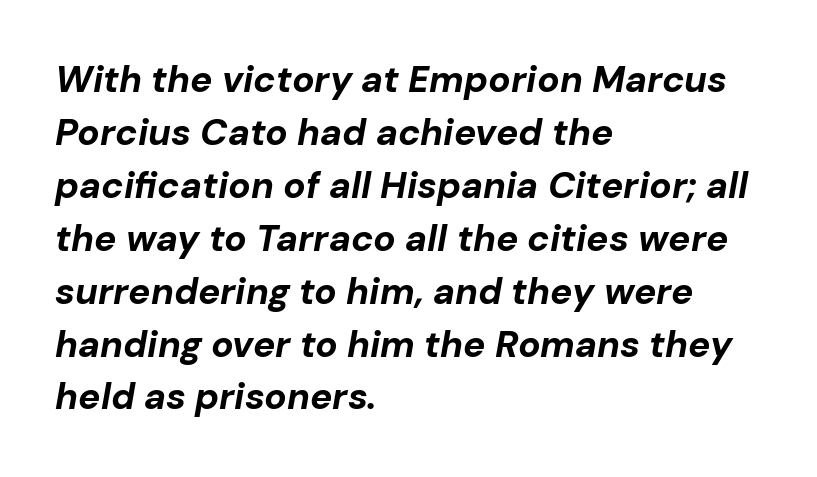
Nobody touched the tracking dial on this one. The ragged edge is on the right, which tells us the setting is flush left. Do the characters align in a grid? No, the font is proportional. Thick stems and heavy bowls — unmistakably bold. Quick note: interline space is typical.
